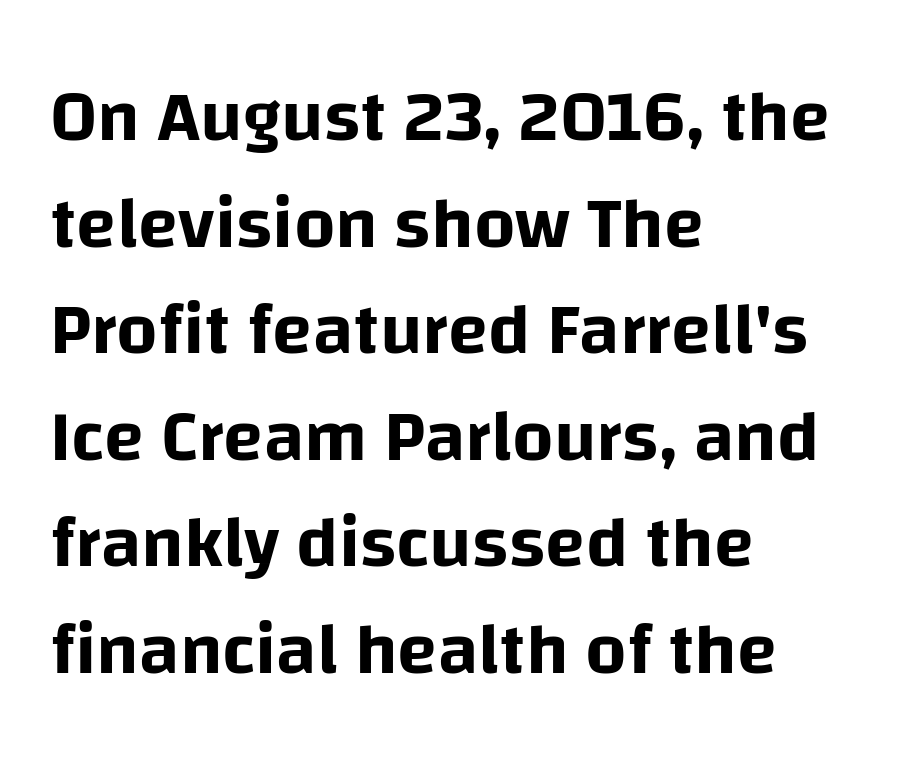
The image shows 73 px sans-serif type, upright; set left-aligned, normal line spacing (1.46x), normal letter spacing, not underlined; low stroke contrast and a large x-height.
